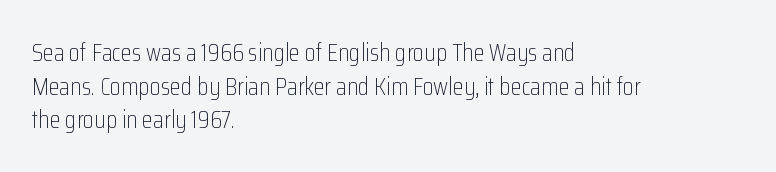
Q: Is the text bold? A: No.
Q: Is the text italic (slanted)? A: No, it is upright.
Q: Is the text underlined? A: No.
Q: How is the paragraph aligned? A: Left-aligned.
Q: Is the spacing between letters normal or unusually wide? A: Normal.
Q: Is the spacing between lines tight, normal or loose? A: Normal.
